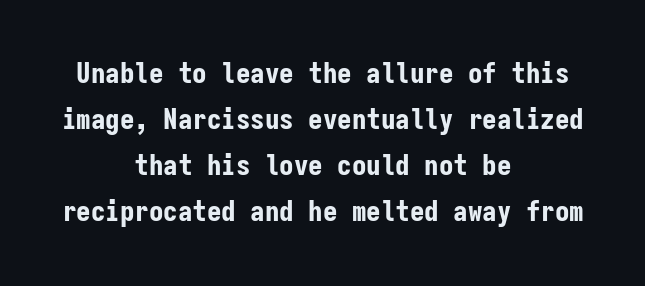
{"serif": "no", "italic": "no", "bold": "yes", "weight": "bold", "width": "condensed", "stroke_contrast": "low", "x_height": "medium", "monospaced": "yes", "underline": "no", "align": "center", "line_spacing": "normal", "line_spacing_ratio": 1.59, "letter_spacing": "normal", "letter_spacing_em": 0.0, "glyph_px": 29}
